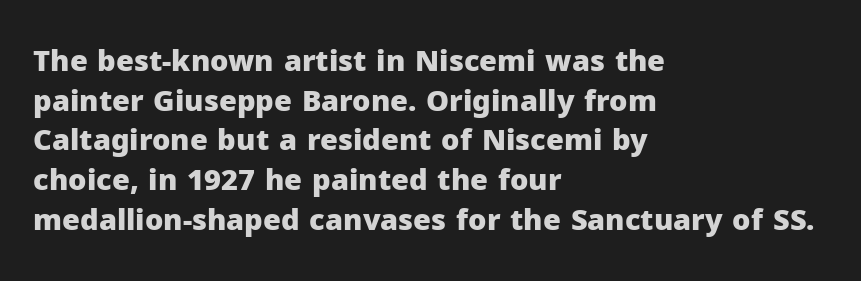
The image shows 29 px heavy sans-serif type, upright; set left-aligned, normal line spacing (1.37x), normal letter spacing, not underlined; low stroke contrast and a medium x-height.
